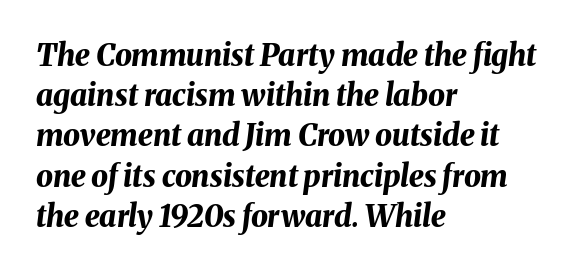
Q: Is the text bold? A: Yes.
Q: Is the text italic (slanted)? A: Yes, it leans right by about 8 degrees.
Q: Is the text underlined? A: No.
Q: How is the paragraph aligned? A: Left-aligned.
Q: Is the spacing between letters normal or unusually wide? A: Normal.
Q: Is the spacing between lines tight, normal or loose? A: Normal.
Q: Width (condensed, normal, or wide)? A: Normal.
Q: Stroke contrast? A: Medium.
Q: x-height? A: Medium.
Q: Monospaced? A: No.
